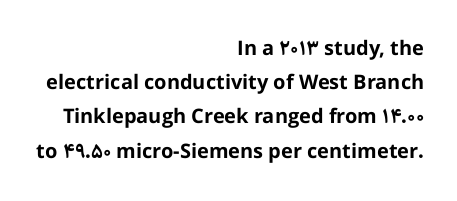
The image shows 20 px bold type, upright; set right-aligned, line spacing 1.71x, normal letter spacing, not underlined.
